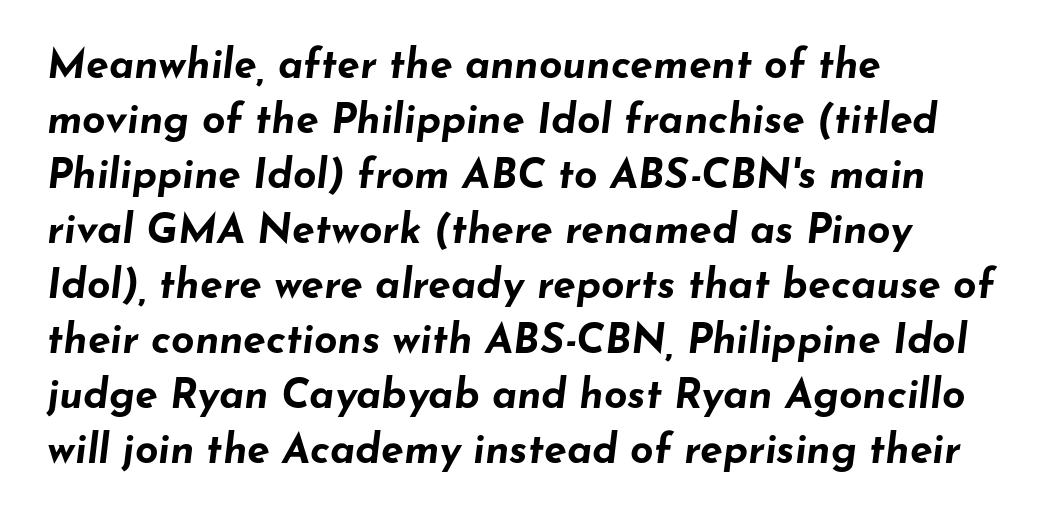
Plenty of ink on the page — the face is bold. Posture: slanted. Notice how descenders clear the ascenders below comfortably — that's standard leading. This rendering leaves character spacing at its baseline value. Varying glyph widths throughout — classic text-font behaviour. Plain, unruled lines of type.
